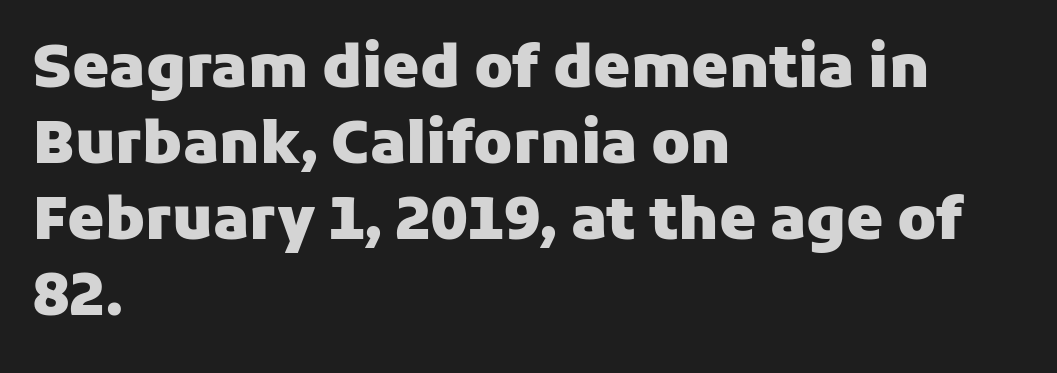
The image shows 59 px heavy sans-serif type, upright; set left-aligned, normal line spacing (1.29x), normal letter spacing, not underlined; low stroke contrast and a medium x-height.
